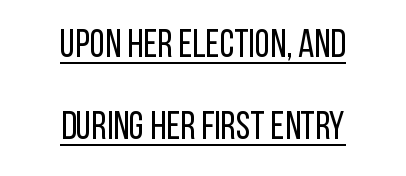
Q: Is the text bold? A: No.
Q: Is the text italic (slanted)? A: No, it is upright.
Q: Is the typeface a serif or a sans-serif typeface? A: Sans-serif.
Q: Is the text underlined? A: Yes.
Q: How is the paragraph aligned? A: Centered.
Q: Is the spacing between letters normal or unusually wide? A: Normal.
Q: Is the spacing between lines tight, normal or loose? A: Loose.
Q: Width (condensed, normal, or wide)? A: Condensed.
Q: Stroke contrast? A: Low.
Q: x-height? A: Large.
Q: Monospaced? A: No.
